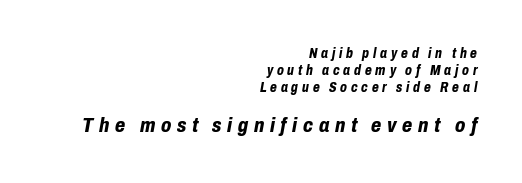
Short note: letters widely spaced. Is the type slanted? Yes — the strokes lean at a clear angle. Its strokes are broad and dark, the hallmark of bold type. Short and long lines alike share a common ending point at right. Top chunk: small. Bottom chunk: large.
